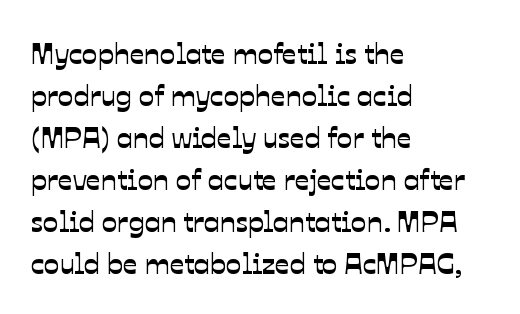
{"serif": "no", "width": "normal", "stroke_contrast": "low", "x_height": "medium", "monospaced": "no", "underline": "no", "align": "left", "line_spacing": "normal", "line_spacing_ratio": 1.45, "letter_spacing": "normal", "letter_spacing_em": 0.0, "glyph_px": 29}
